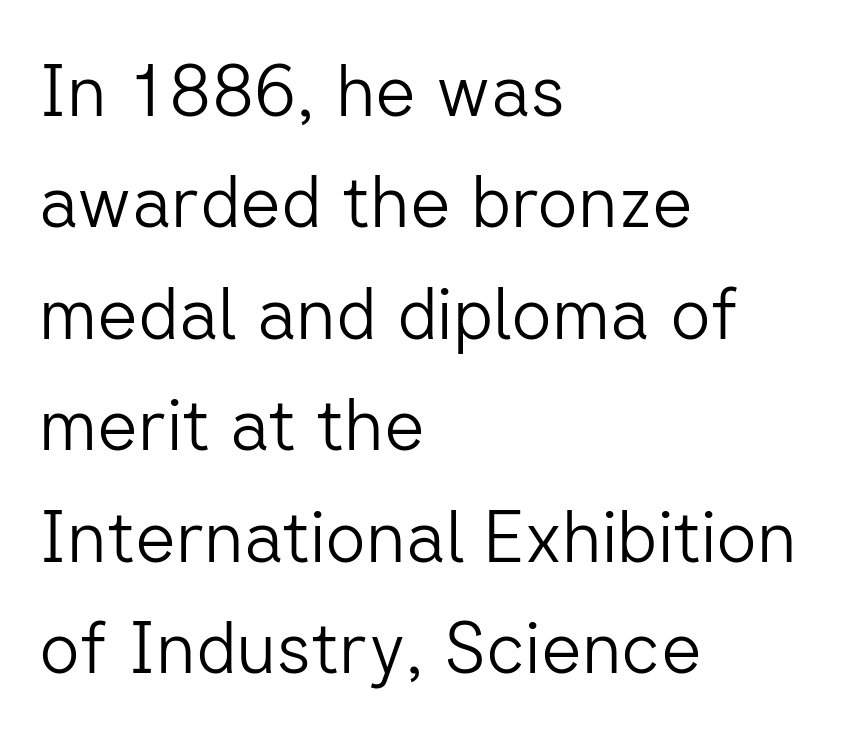
Q: Is the text bold? A: No.
Q: Is the text italic (slanted)? A: No, it is upright.
Q: Is the typeface a serif or a sans-serif typeface? A: Sans-serif.
Q: Is the text underlined? A: No.
Q: How is the paragraph aligned? A: Left-aligned.
Q: Is the spacing between letters normal or unusually wide? A: Normal.
Q: Is the spacing between lines tight, normal or loose? A: Normal.
Q: Width (condensed, normal, or wide)? A: Normal.
Q: Stroke contrast? A: Low.
Q: x-height? A: Medium.
Q: Monospaced? A: No.
